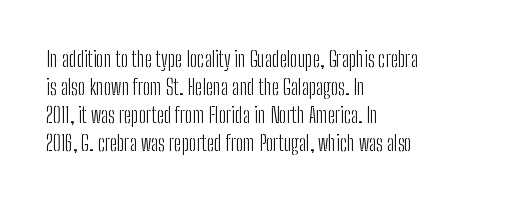
The image shows 21 px text type, upright; set left-aligned, normal line spacing (1.33x), normal letter spacing, not underlined.
